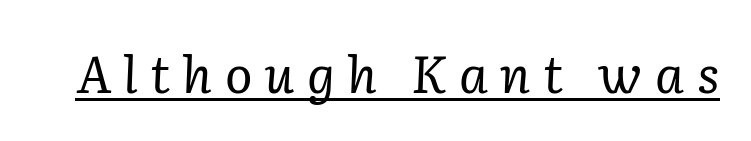
Yep, those are serifs on the letters. Slant detected: the letters are inclined. The lettering is marked with a stroke running underneath it. Character widths vary here, with narrow letters taking less room than wide ones.
